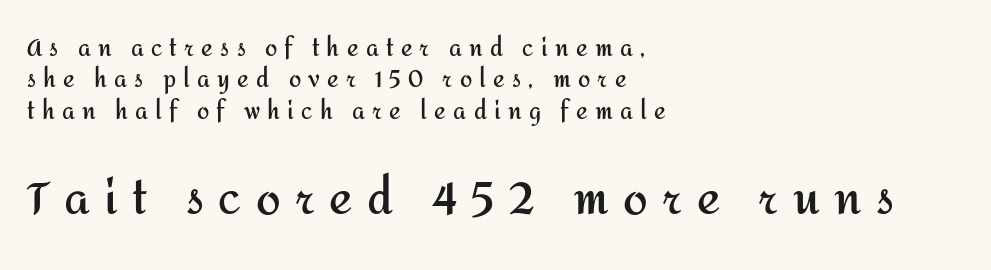
The image shows 44 px semibold sans-serif type, upright; set left-aligned, normal line spacing (1.43x), unusually wide letter spacing (+0.33 em), not underlined; the second (bottom) block is 2.0x larger; medium stroke contrast and a medium x-height.
